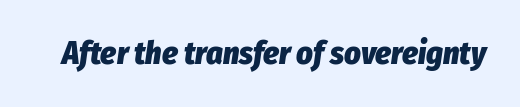
The image shows 32 px heavy, condensed type, italic (leaning right); set normal letter spacing, not underlined; low stroke contrast and a medium x-height.
